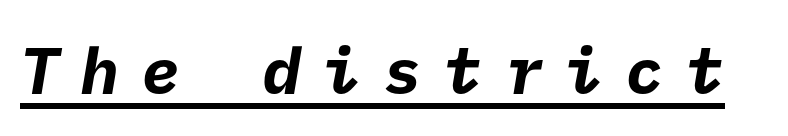
Summary of weight: heavy, a full bold. Words appear elongated and porous because spacing is wide. Classification — sans serif. Underlining? Definitely there.
